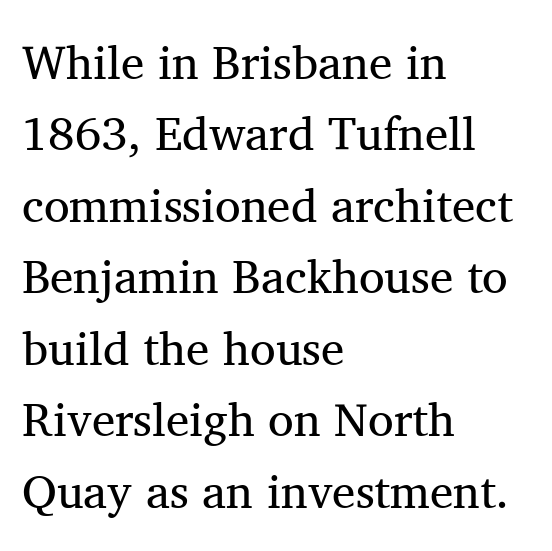
The image shows 47 px regular-weight serif type, upright; set left-aligned, normal line spacing (1.52x), normal letter spacing, not underlined; medium stroke contrast and a medium x-height.
